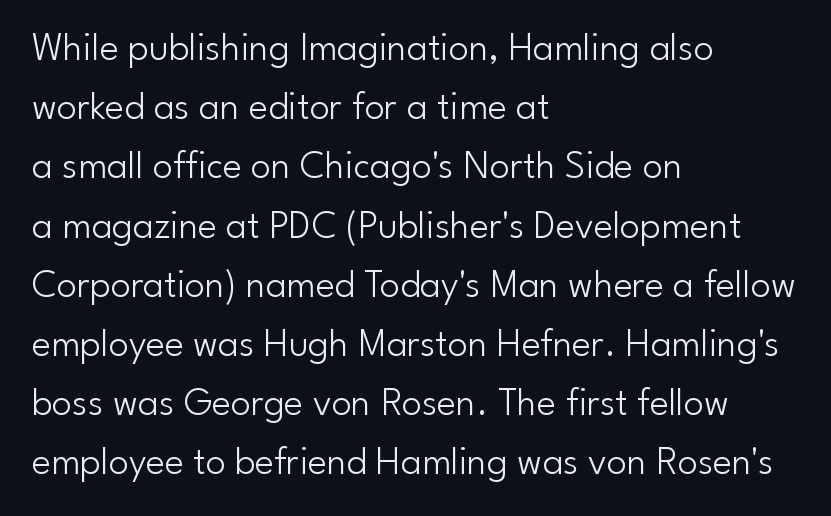
The image shows 40 px light sans-serif type, upright; set left-aligned, normal line spacing (1.48x), normal letter spacing, not underlined; low stroke contrast and a small x-height.
